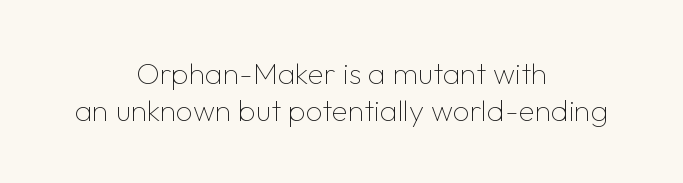
{"serif": "no", "italic": "no", "bold": "no", "weight": "thin", "width": "normal", "stroke_contrast": "low", "x_height": "medium", "monospaced": "no", "underline": "no", "align": "center", "line_spacing_ratio": 1.23, "letter_spacing": "normal", "letter_spacing_em": 0.0, "glyph_px": 30}
